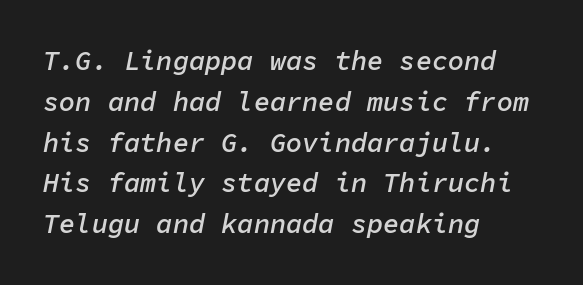
The image shows 27 px text type, italic (leaning right); set left-aligned, normal line spacing (1.51x), normal letter spacing, not underlined.
